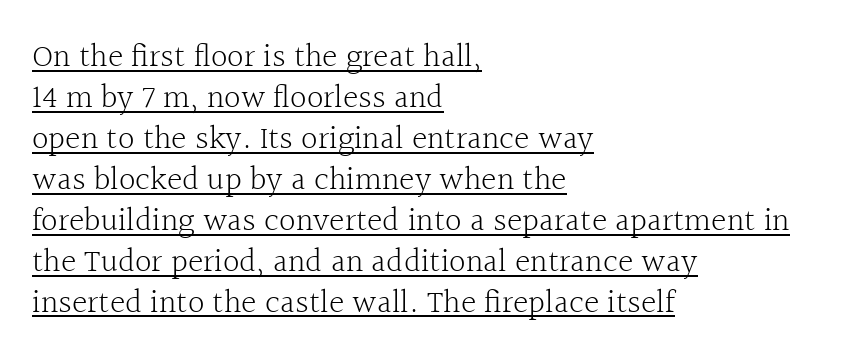
The image shows 33 px light serif type, upright; set left-aligned, line spacing 1.24x, normal letter spacing, underlined; a medium x-height.
